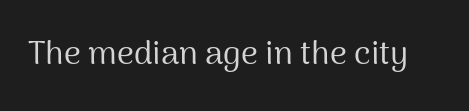
Q: Is the text bold? A: No.
Q: Is the text italic (slanted)? A: No, it is upright.
Q: Is the typeface a serif or a sans-serif typeface? A: Sans-serif.
Q: Is the text underlined? A: No.
Q: Is the spacing between letters normal or unusually wide? A: Normal.
Q: Width (condensed, normal, or wide)? A: Normal.
Q: Stroke contrast? A: Medium.
Q: x-height? A: Medium.
Q: Monospaced? A: No.
